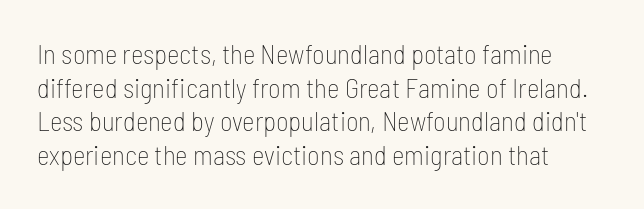
The image shows 27 px text type, upright; set left-aligned, normal line spacing (1.25x), normal letter spacing, not underlined.
